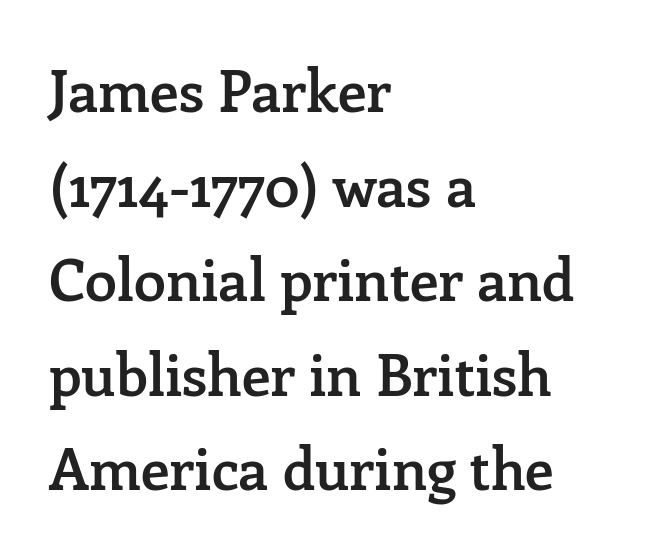
{"serif": "yes", "italic": "no", "bold": "semi", "weight": "semibold", "width": "normal", "stroke_contrast": "low", "x_height": "medium", "monospaced": "no", "underline": "no", "align": "left", "line_spacing": "normal", "line_spacing_ratio": 1.63, "letter_spacing": "normal", "letter_spacing_em": 0.0, "glyph_px": 58}
